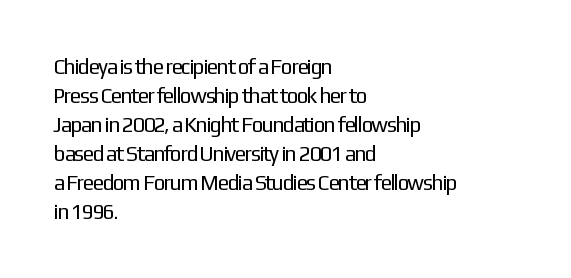
{"italic": "no", "bold": "no", "underline": "no", "align": "left", "line_spacing": "normal", "line_spacing_ratio": 1.38, "letter_spacing": "normal", "letter_spacing_em": 0.0, "glyph_px": 21}
